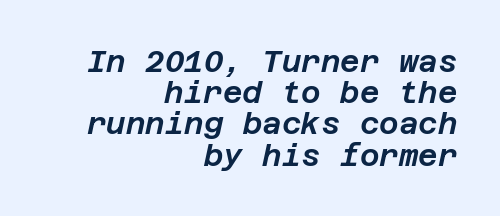
The image shows 30 px text type, italic (leaning right); set right-aligned, tight line spacing (1.04x), normal letter spacing, not underlined; low stroke contrast and a large x-height.
